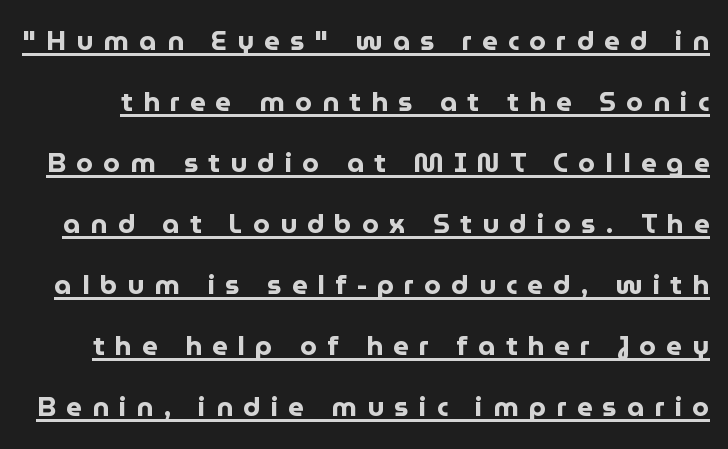
It's the straight-up-and-down kind of type. Observe the wide spacing: letters keep a clear distance from each other. A continuous stroke trails under the words, as in a hyperlink. The letters are bold, with thick, heavy strokes. The rendering uses a large line-height, opening up the rows.
